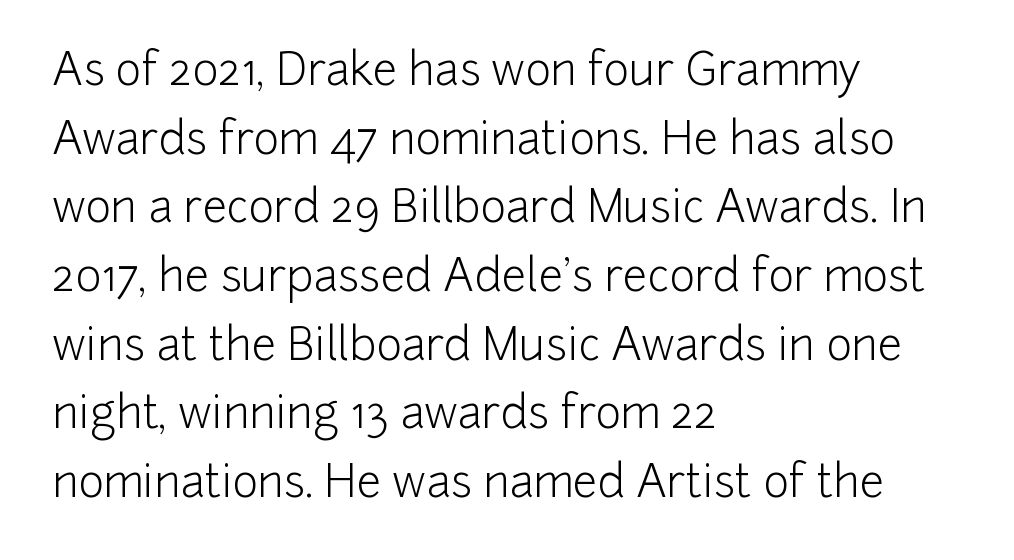
{"serif": "no", "italic": "no", "bold": "no", "weight": "light", "width": "normal", "stroke_contrast": "low", "x_height": "medium", "monospaced": "no", "underline": "no", "align": "left", "line_spacing": "normal", "line_spacing_ratio": 1.56, "letter_spacing": "normal", "letter_spacing_em": 0.0, "glyph_px": 44}
